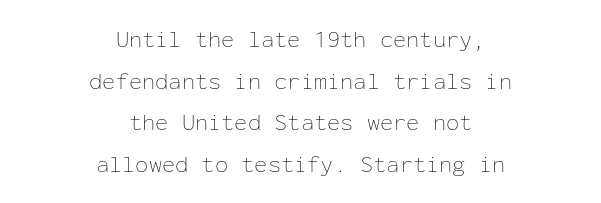
The image shows 24 px text type, upright; set centered, line spacing 1.73x, normal letter spacing, not underlined.
